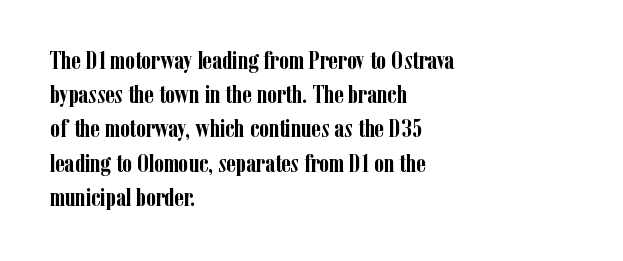
The lines in this sample share a left origin and differ only in where they stop. Summary of vertical rhythm: regular, with standard interline spacing. Italic: no, the glyphs are upright roman. The letterforms sit shoulder to shoulder at normal distance. Set as a true bold cut, around the 700 mark. The baseline area is clear.
